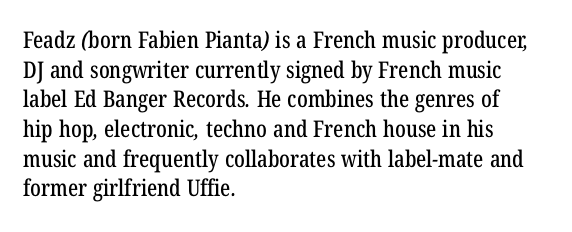
The image shows 23 px text type; set left-aligned, normal line spacing (1.29x), normal letter spacing, not underlined.
